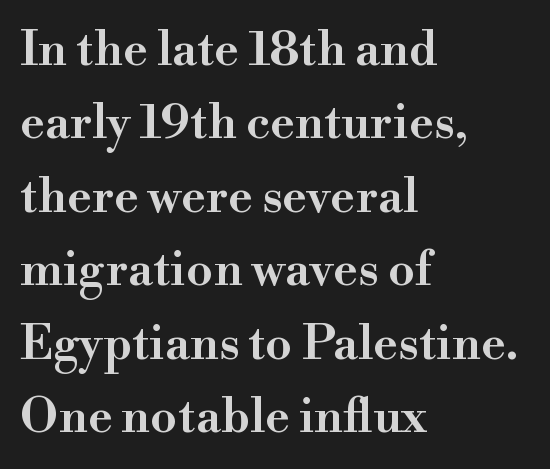
Q: Is the text bold? A: Semi-bold.
Q: Is the text italic (slanted)? A: No, it is upright.
Q: Is the typeface a serif or a sans-serif typeface? A: Serif.
Q: Is the text underlined? A: No.
Q: How is the paragraph aligned? A: Left-aligned.
Q: Is the spacing between letters normal or unusually wide? A: Normal.
Q: Is the spacing between lines tight, normal or loose? A: Normal.
Q: Width (condensed, normal, or wide)? A: Normal.
Q: Stroke contrast? A: High.
Q: x-height? A: Small.
Q: Monospaced? A: No.
